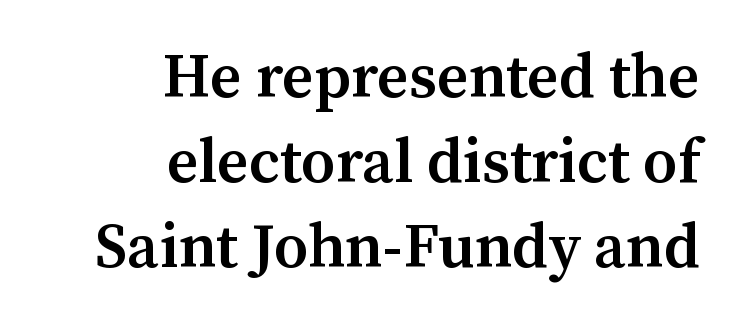
Q: Is the text bold? A: Semi-bold.
Q: Is the text italic (slanted)? A: No, it is upright.
Q: Is the typeface a serif or a sans-serif typeface? A: Serif.
Q: Is the text underlined? A: No.
Q: How is the paragraph aligned? A: Right-aligned.
Q: Is the spacing between letters normal or unusually wide? A: Normal.
Q: Is the spacing between lines tight, normal or loose? A: Normal.
Q: Width (condensed, normal, or wide)? A: Normal.
Q: Stroke contrast? A: Medium.
Q: x-height? A: Medium.
Q: Monospaced? A: No.
